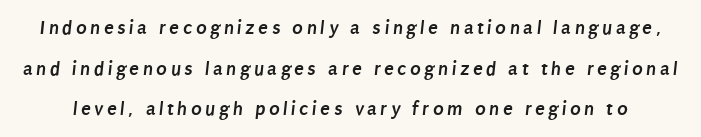
The image shows 20 px bold type; set loose line spacing (2.03x), not underlined.
